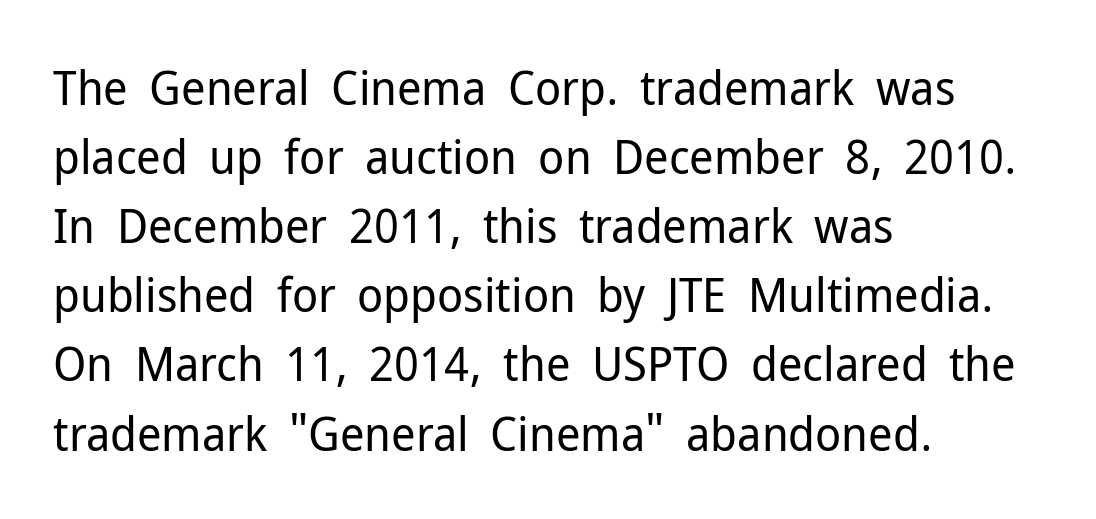
You could not count columns in this text — the font is proportionally spaced. The axis of the letterforms is exactly vertical. Observe the absence of serifs on each vertical stroke in this sample. The area under the type is left untouched. Is the block centered? No — it sits flush against the left margin. Observe the ordinary spacing: letters are neighbours, not strangers.
